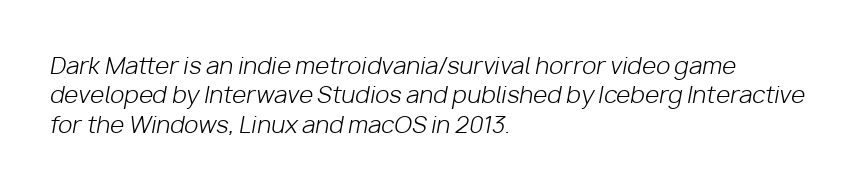
The image shows 23 px text type, italic (leaning right); set left-aligned, normal line spacing (1.28x), normal letter spacing, not underlined.
